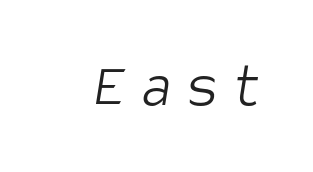
Lines of text with bare space underneath. The letters carry no serifs — their stems end cleanly without finishing strokes. Observe the wide spacing: letters keep a clear distance from each other. The typesetting does not lean heavy: it is not bold. Note the varied advance widths — an 'i' is clearly narrower than an 'm'.
